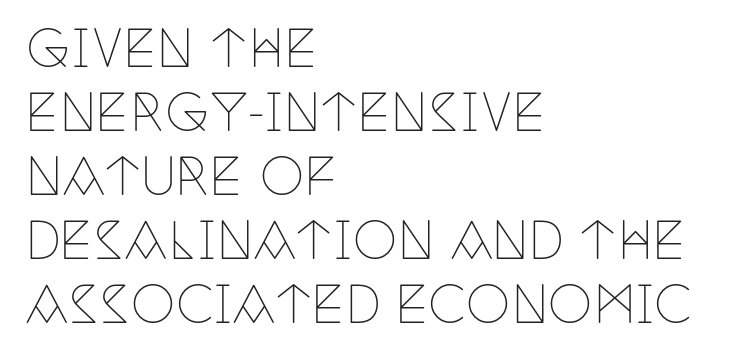
The specimen reads as upright at a glance. A student would call this left alignment; a typographer would say flush left, rag right. Character widths vary here, with narrow letters taking less room than wide ones. Think standard paragraph weight, or any step lighter than that. Does the type have serifs? Yes, each stem ends in a small foot. Evenly set lines give the paragraph a standard silhouette.
